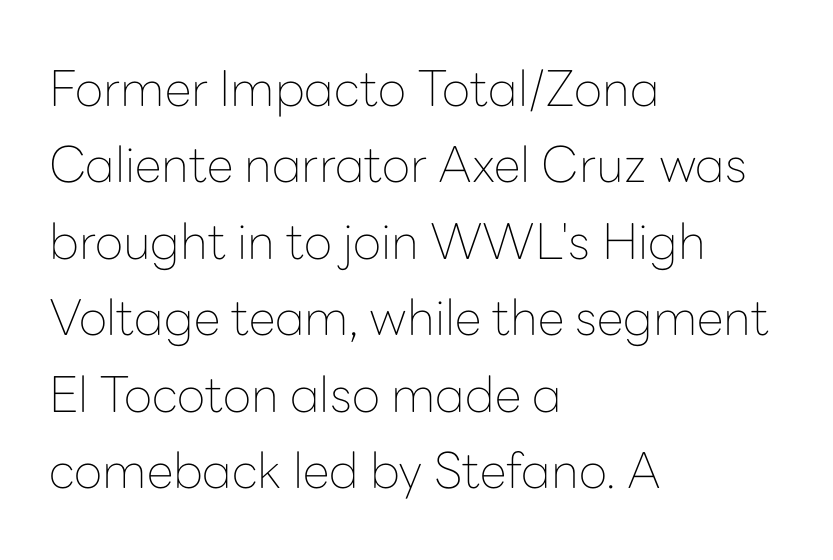
The image shows 49 px thin sans-serif type, upright; set left-aligned, normal line spacing (1.56x), normal letter spacing, not underlined; low stroke contrast and a medium x-height.
